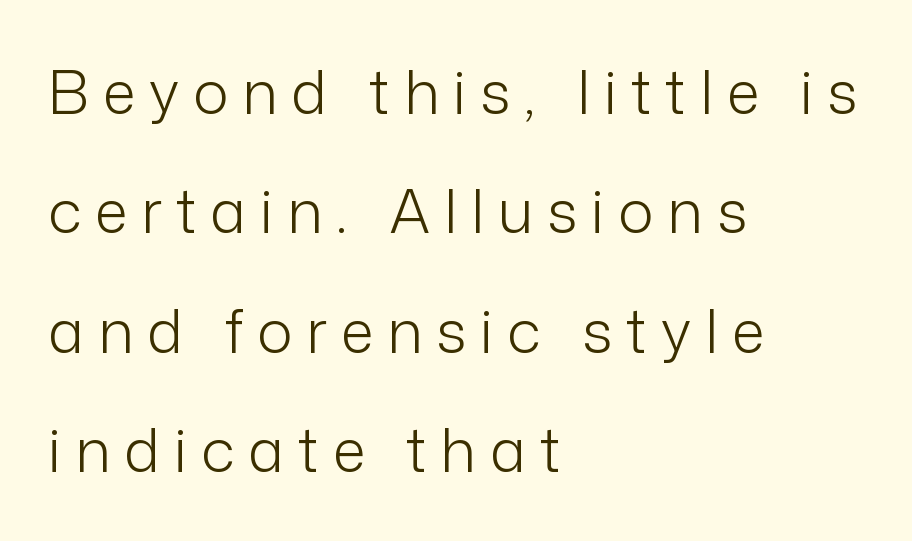
Q: Is the text bold? A: No.
Q: Is the text italic (slanted)? A: No, it is upright.
Q: Is the typeface a serif or a sans-serif typeface? A: Sans-serif.
Q: Is the text underlined? A: No.
Q: How is the paragraph aligned? A: Left-aligned.
Q: Is the spacing between letters normal or unusually wide? A: Unusually wide.
Q: Is the spacing between lines tight, normal or loose? A: Loose.
Q: Width (condensed, normal, or wide)? A: Normal.
Q: Stroke contrast? A: Low.
Q: x-height? A: Medium.
Q: Monospaced? A: No.
